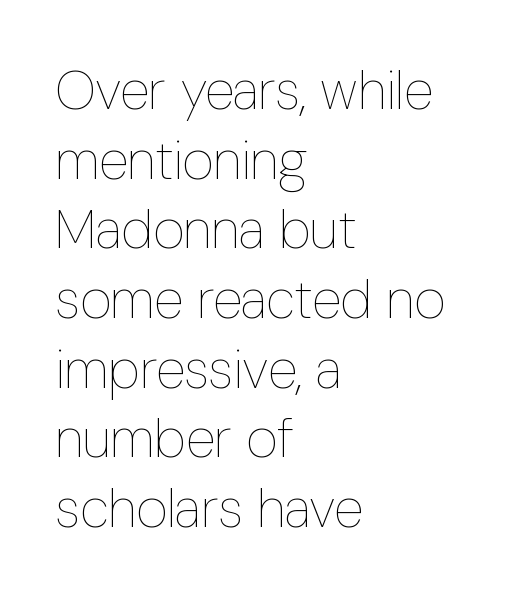
{"italic": "no", "bold": "no", "weight": "thin", "width": "condensed", "stroke_contrast": "low", "x_height": "medium", "monospaced": "no", "underline": "no", "align": "left", "line_spacing": "normal", "line_spacing_ratio": 1.29, "letter_spacing": "normal", "letter_spacing_em": 0.0, "glyph_px": 54}
